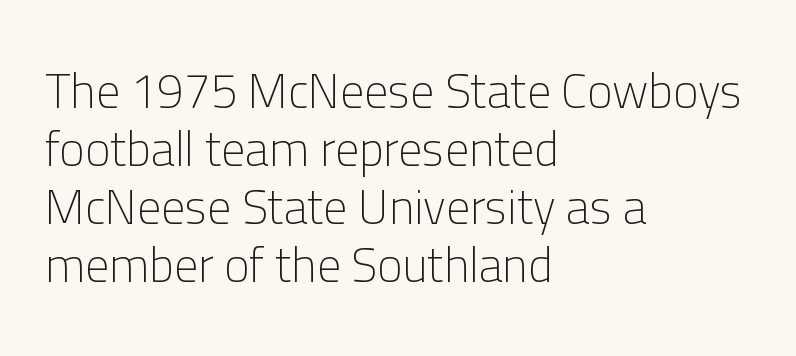
The image shows 48 px light sans-serif type, upright; set left-aligned, line spacing 1.21x, normal letter spacing, not underlined; low stroke contrast and a medium x-height.
